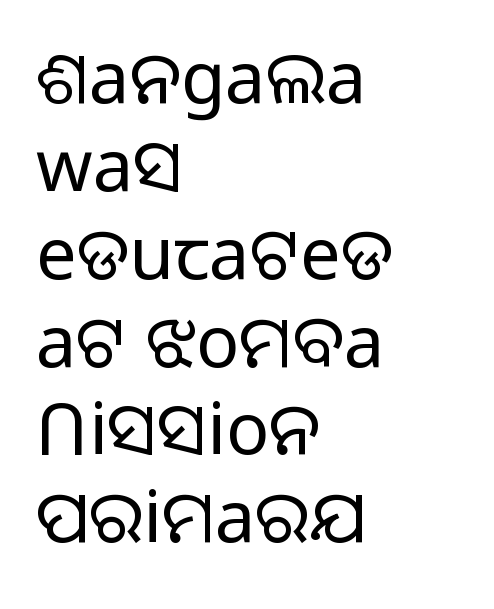
The image shows 72 px light sans-serif type, upright; set left-aligned, line spacing 1.22x, normal letter spacing, not underlined; low stroke contrast and a medium x-height.
